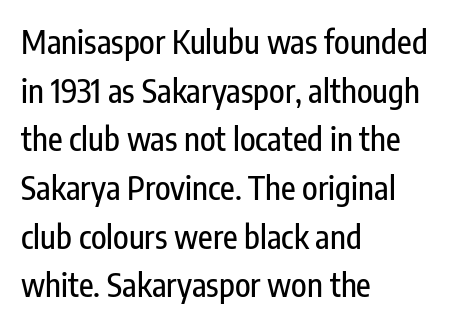
The image shows 32 px condensed sans-serif type, upright; set left-aligned, normal line spacing (1.52x), normal letter spacing, not underlined; low stroke contrast and a medium x-height.
